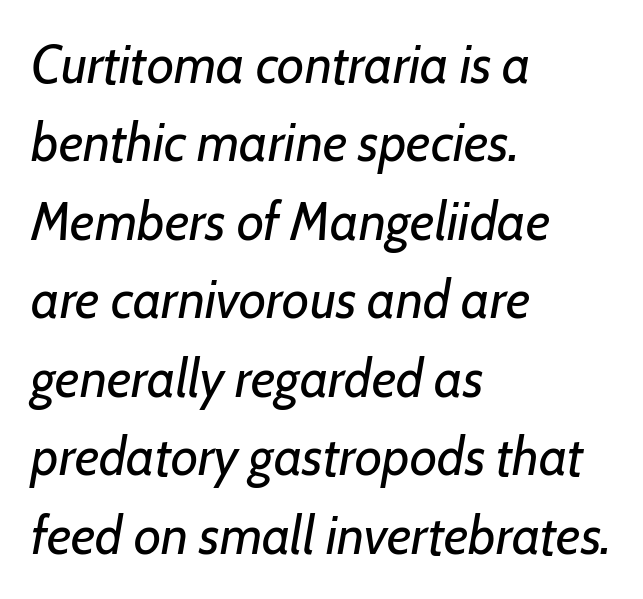
Q: Is the text bold? A: No.
Q: Is the text italic (slanted)? A: Yes, it leans right by about 7 degrees.
Q: Is the text underlined? A: No.
Q: How is the paragraph aligned? A: Left-aligned.
Q: Is the spacing between letters normal or unusually wide? A: Normal.
Q: Is the spacing between lines tight, normal or loose? A: Normal.
Q: Width (condensed, normal, or wide)? A: Normal.
Q: Stroke contrast? A: Low.
Q: x-height? A: Medium.
Q: Monospaced? A: No.
